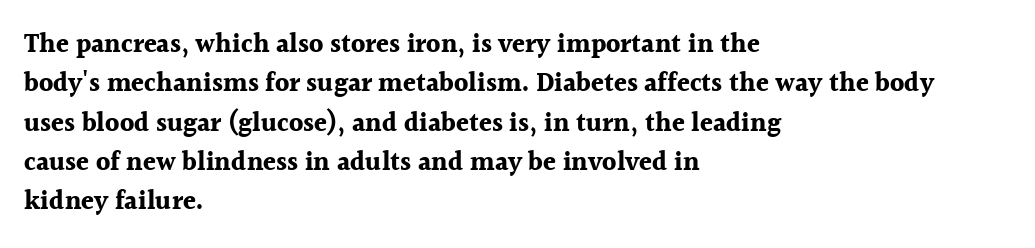
{"italic": "no", "bold": "yes", "underline": "no", "align": "left", "line_spacing": "normal", "line_spacing_ratio": 1.51, "letter_spacing": "normal", "letter_spacing_em": 0.0, "glyph_px": 26}
